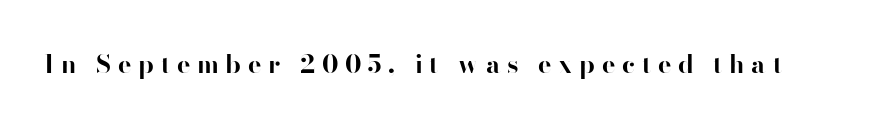
{"italic": "no", "bold": "yes", "underline": "no", "letter_spacing": "wide", "letter_spacing_em": 0.27, "glyph_px": 25}
